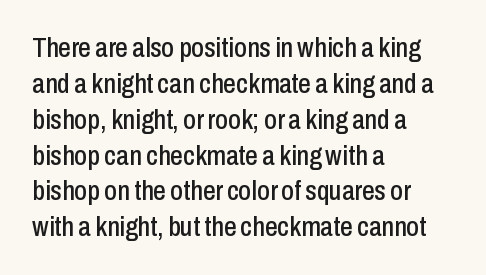
{"serif": "no", "italic": "no", "width": "condensed", "stroke_contrast": "low", "x_height": "medium", "monospaced": "no", "underline": "no", "align": "left", "line_spacing": "normal", "line_spacing_ratio": 1.28, "letter_spacing": "normal", "letter_spacing_em": 0.0, "glyph_px": 28}
